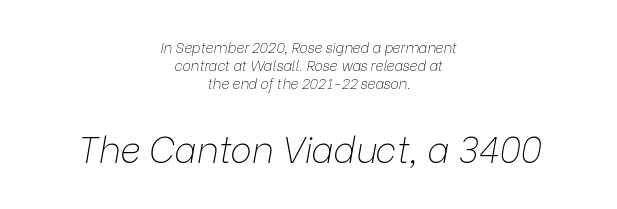
Q: Is the text bold? A: No.
Q: Is the text italic (slanted)? A: Yes, it leans right by about 9 degrees.
Q: Is the text underlined? A: No.
Q: How is the paragraph aligned? A: Centered.
Q: Is the spacing between letters normal or unusually wide? A: Normal.
Q: Is the spacing between lines tight, normal or loose? A: Normal.
Q: Which block of text is set in a larger size, the first (top) or the second (bottom)? A: The second (bottom) one.
Q: Width (condensed, normal, or wide)? A: Normal.
Q: Stroke contrast? A: Low.
Q: x-height? A: Medium.
Q: Monospaced? A: No.
